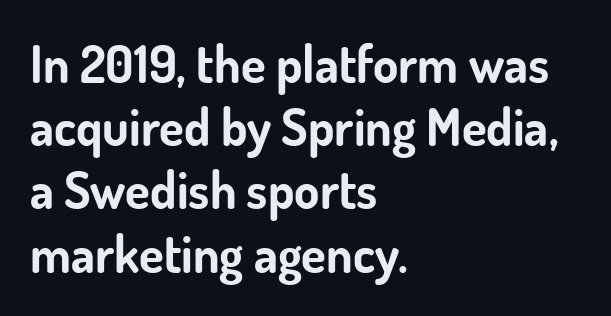
Q: Is the text bold? A: Yes.
Q: Is the text italic (slanted)? A: No, it is upright.
Q: Is the typeface a serif or a sans-serif typeface? A: Sans-serif.
Q: Is the text underlined? A: No.
Q: How is the paragraph aligned? A: Left-aligned.
Q: Is the spacing between letters normal or unusually wide? A: Normal.
Q: Width (condensed, normal, or wide)? A: Normal.
Q: Stroke contrast? A: Low.
Q: x-height? A: Small.
Q: Monospaced? A: No.
